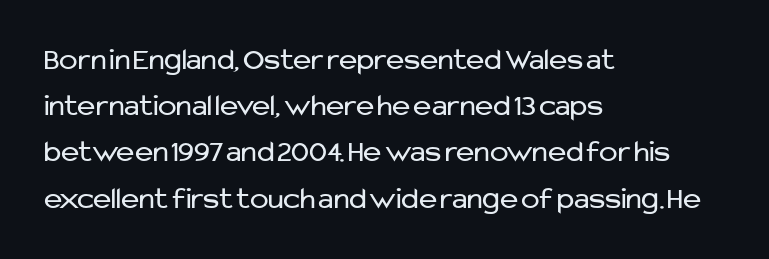
{"serif": "no", "italic": "no", "bold": "no", "weight": "regular", "width": "normal", "stroke_contrast": "low", "x_height": "medium", "monospaced": "no", "underline": "no", "align": "left", "line_spacing": "normal", "line_spacing_ratio": 1.49, "letter_spacing": "normal", "letter_spacing_em": 0.0, "glyph_px": 31}
